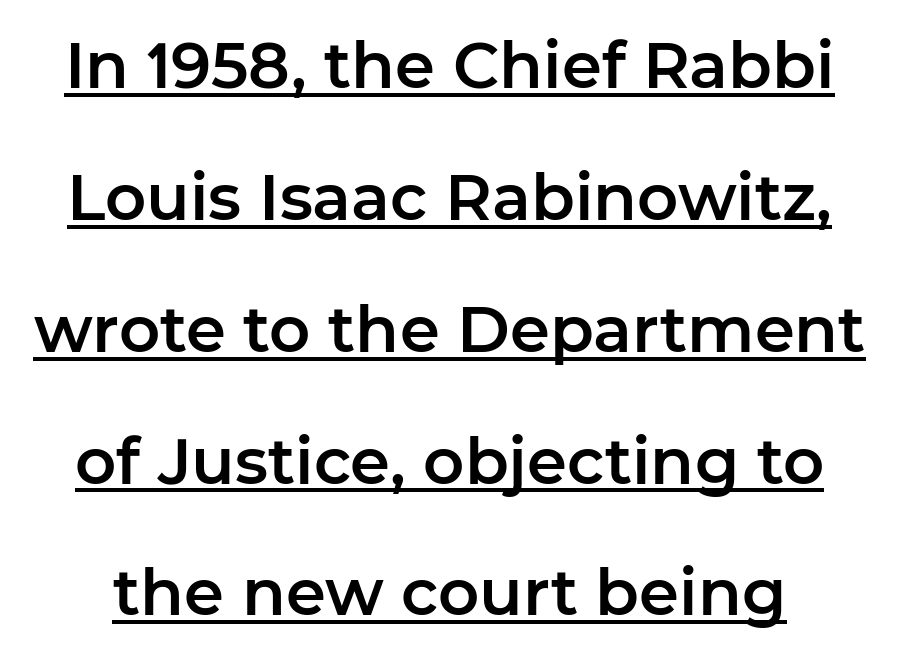
The image shows 64 px sans-serif type, upright; set loose line spacing (2.06x), normal letter spacing, underlined; low stroke contrast and a medium x-height.
